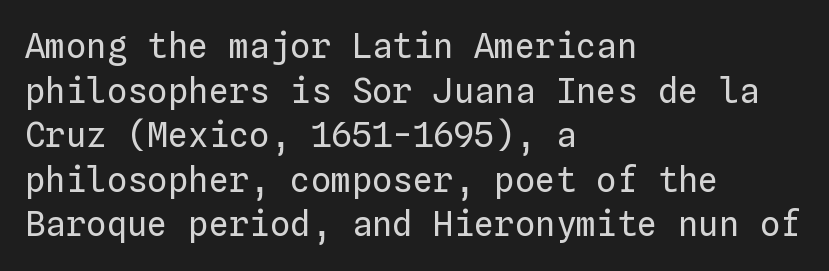
The image shows 34 px regular-weight type, upright, monospaced; set left-aligned, normal line spacing (1.31x), normal letter spacing, not underlined; low stroke contrast and a medium x-height.
